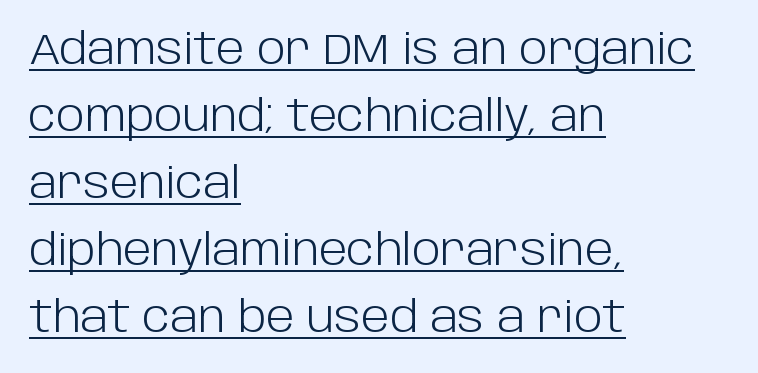
{"serif": "no", "italic": "no", "bold": "no", "weight": "light", "width": "normal", "stroke_contrast": "low", "x_height": "large", "monospaced": "no", "underline": "yes", "align": "left", "line_spacing": "normal", "line_spacing_ratio": 1.56, "letter_spacing": "normal", "letter_spacing_em": 0.0, "glyph_px": 43}
